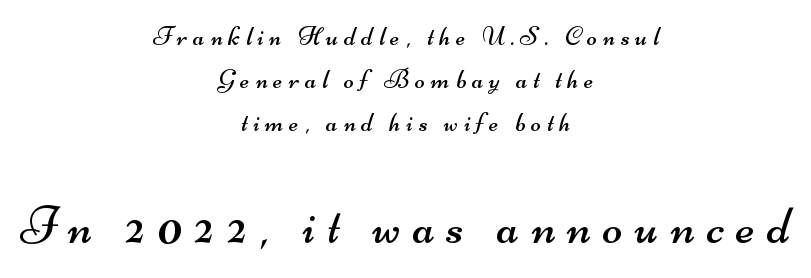
Q: Is the text bold? A: No.
Q: Is the typeface a serif or a sans-serif typeface? A: Sans-serif.
Q: Is the text underlined? A: No.
Q: How is the paragraph aligned? A: Centered.
Q: Is the spacing between letters normal or unusually wide? A: Unusually wide.
Q: Is the spacing between lines tight, normal or loose? A: Normal.
Q: Which block of text is set in a larger size, the first (top) or the second (bottom)? A: The second (bottom) one.
Q: Width (condensed, normal, or wide)? A: Wide.
Q: Stroke contrast? A: Medium.
Q: x-height? A: Small.
Q: Monospaced? A: No.
